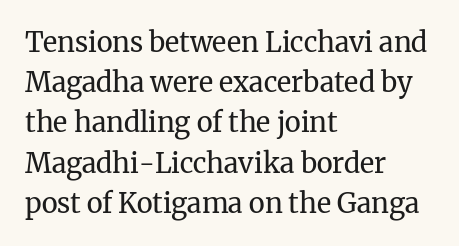
The paragraph shown leans on its left margin. Has an underline been added? It has not. The font's upright variant was chosen for this text. The cut favours lightness, reaching ordinary text weight at its darkest.
